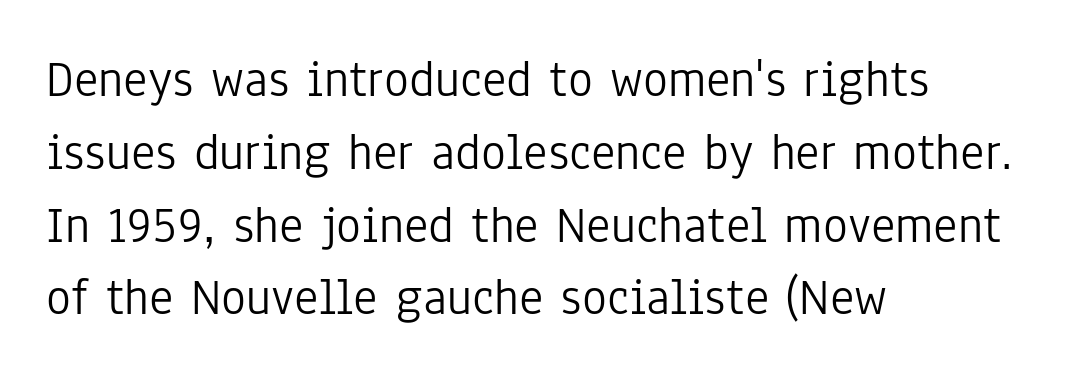
The image shows 52 px light, condensed sans-serif type, upright; set left-aligned, normal line spacing (1.4x), normal letter spacing, not underlined; low stroke contrast and a medium x-height.
